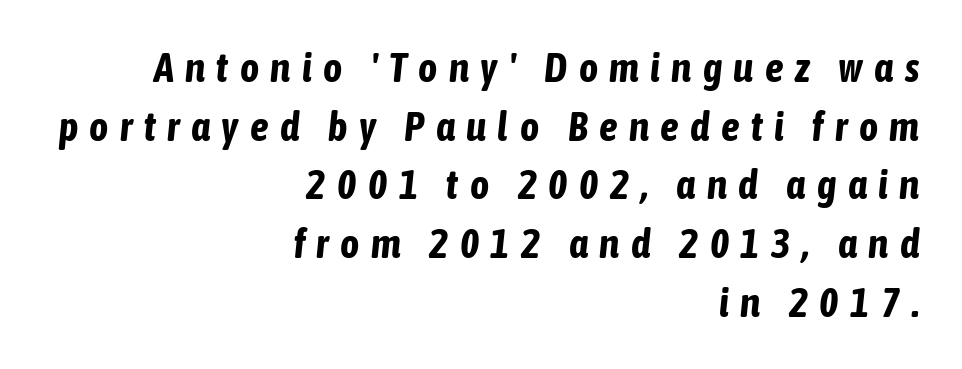
{"italic": "yes", "lean": "right", "slant_degrees": 6, "bold": "yes", "weight": "bold", "width": "condensed", "stroke_contrast": "low", "x_height": "medium", "monospaced": "no", "underline": "no", "align": "right", "line_spacing": "normal", "line_spacing_ratio": 1.43, "letter_spacing": "wide", "letter_spacing_em": 0.28, "glyph_px": 41}
